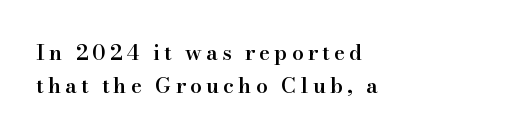
The image shows 21 px text type, upright; set left-aligned, normal line spacing (1.59x), unusually wide letter spacing (+0.2 em), not underlined.
